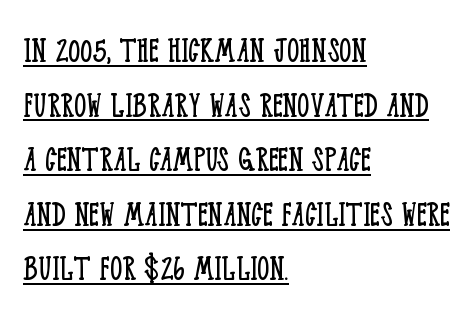
Q: Is the text bold? A: No.
Q: Is the text italic (slanted)? A: No, it is upright.
Q: Is the typeface a serif or a sans-serif typeface? A: Serif.
Q: Is the text underlined? A: Yes.
Q: How is the paragraph aligned? A: Left-aligned.
Q: Is the spacing between letters normal or unusually wide? A: Normal.
Q: Is the spacing between lines tight, normal or loose? A: Normal.
Q: Width (condensed, normal, or wide)? A: Condensed.
Q: Stroke contrast? A: Low.
Q: x-height? A: Large.
Q: Monospaced? A: No.
